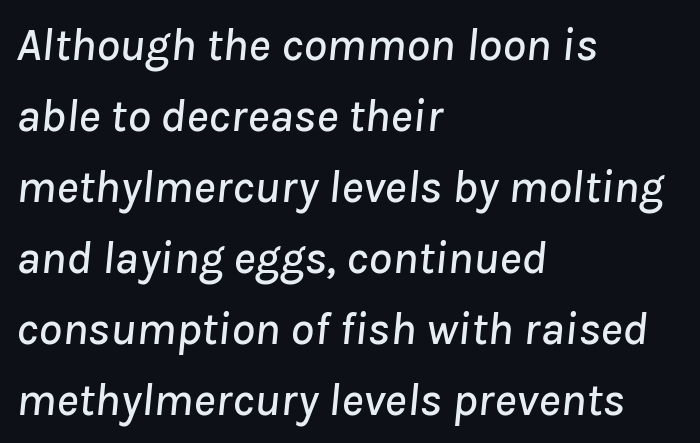
Posture: slanted. Regarding leading, the lines here are spaced in the standard way. A typesetter would call this proportional, since set widths differ per character. Nobody drew a line under any word here. Observe the ordinary spacing: letters are neighbours, not strangers. Which margin do the lines hug? The left one — the right edge is uneven.
